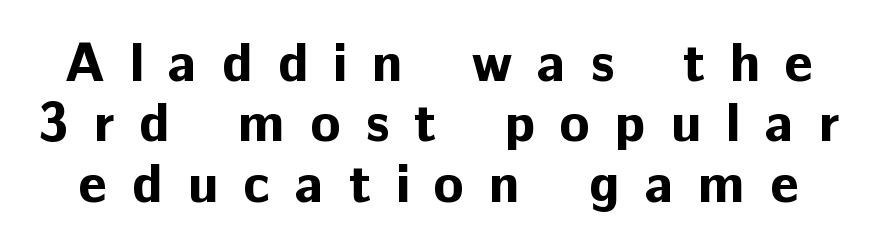
The image shows 55 px bold sans-serif type, upright; set tight line spacing (1.1x), unusually wide letter spacing (+0.45 em), not underlined; low stroke contrast and a medium x-height.
